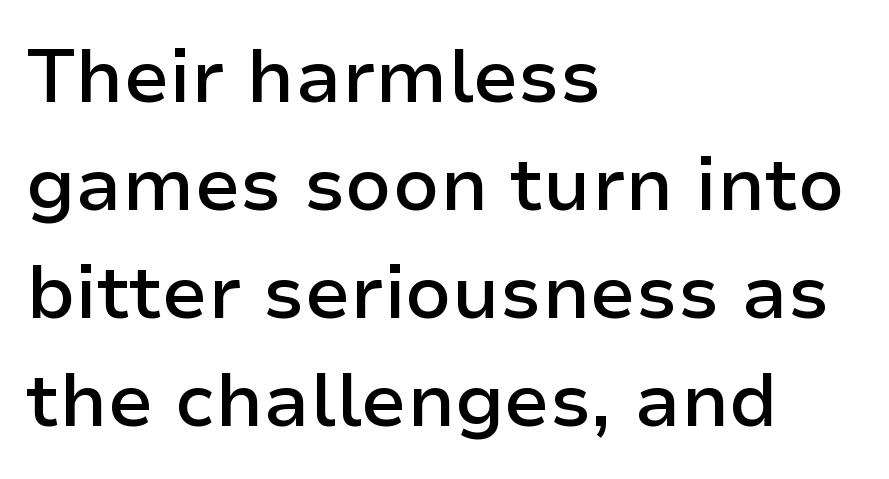
The image shows 75 px semibold sans-serif type, upright; set left-aligned, normal line spacing (1.44x), normal letter spacing, not underlined; low stroke contrast and a medium x-height.
